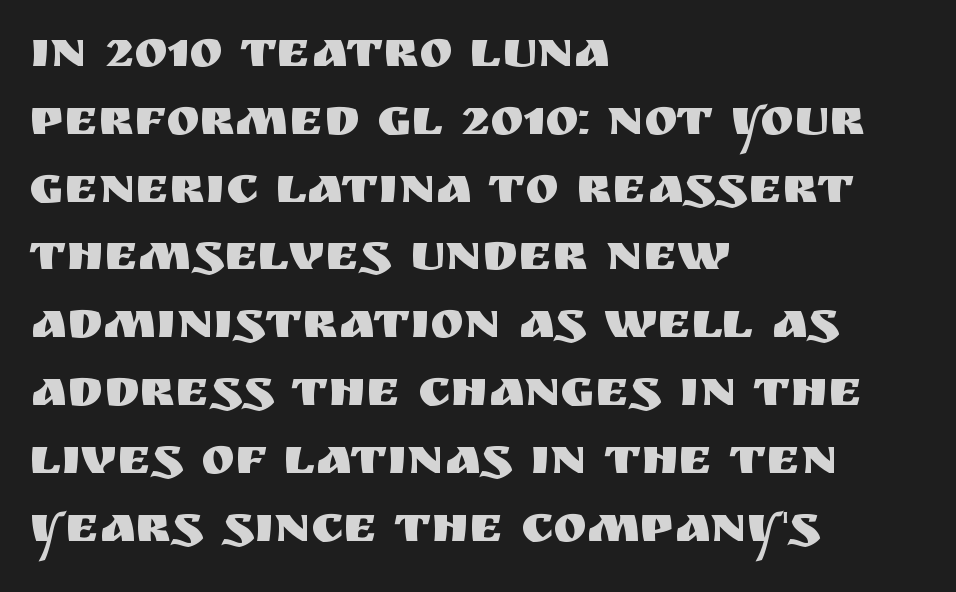
The passage shown is typed in a proportional face where columns would drift. Visually the block forms a straight wall on the left and a jagged coastline on the right. Are there feet on the stems? There aren't — it's a sans. Vertically, the passage feels balanced, rows spaced as you'd expect.
